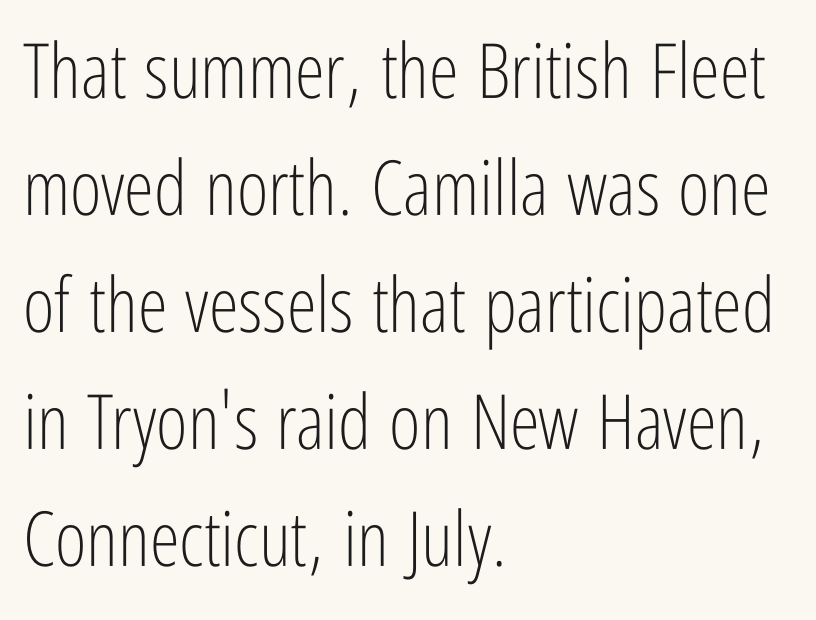
Q: Is the text bold? A: No.
Q: Is the text italic (slanted)? A: No, it is upright.
Q: Is the typeface a serif or a sans-serif typeface? A: Sans-serif.
Q: Is the text underlined? A: No.
Q: How is the paragraph aligned? A: Left-aligned.
Q: Is the spacing between letters normal or unusually wide? A: Normal.
Q: Is the spacing between lines tight, normal or loose? A: Normal.
Q: Width (condensed, normal, or wide)? A: Condensed.
Q: Stroke contrast? A: Low.
Q: x-height? A: Medium.
Q: Monospaced? A: No.
